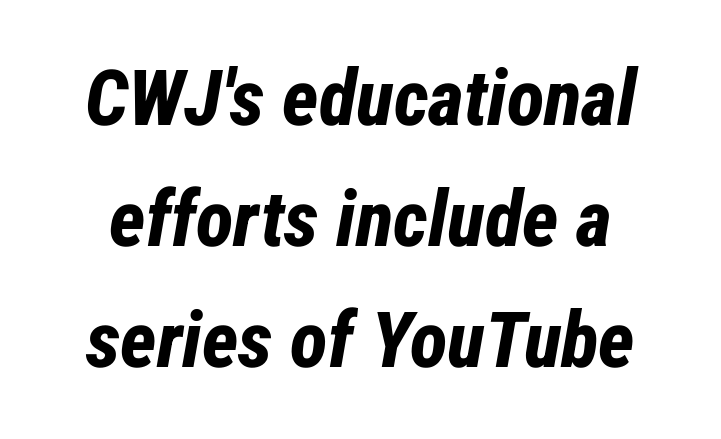
The image shows 78 px bold, condensed type, italic (leaning right); set normal line spacing (1.55x), normal letter spacing, not underlined; low stroke contrast and a medium x-height.
